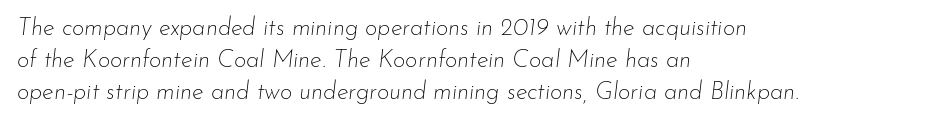
The image shows 24 px text type, italic (leaning right); set left-aligned, normal line spacing (1.34x), normal letter spacing, not underlined.
